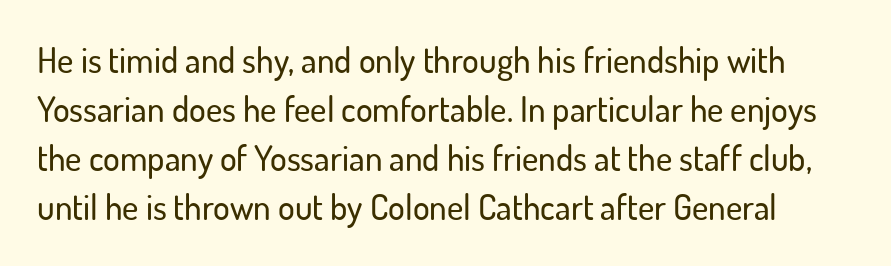
{"serif": "no", "italic": "no", "width": "normal", "stroke_contrast": "low", "x_height": "small", "monospaced": "no", "underline": "no", "line_spacing": "normal", "line_spacing_ratio": 1.4, "letter_spacing": "normal", "letter_spacing_em": 0.0, "glyph_px": 35}
